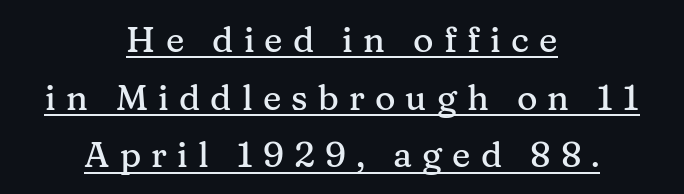
The image shows 35 px serif type, upright; set centered, normal line spacing (1.65x), unusually wide letter spacing (+0.29 em), underlined; medium stroke contrast and a medium x-height.
